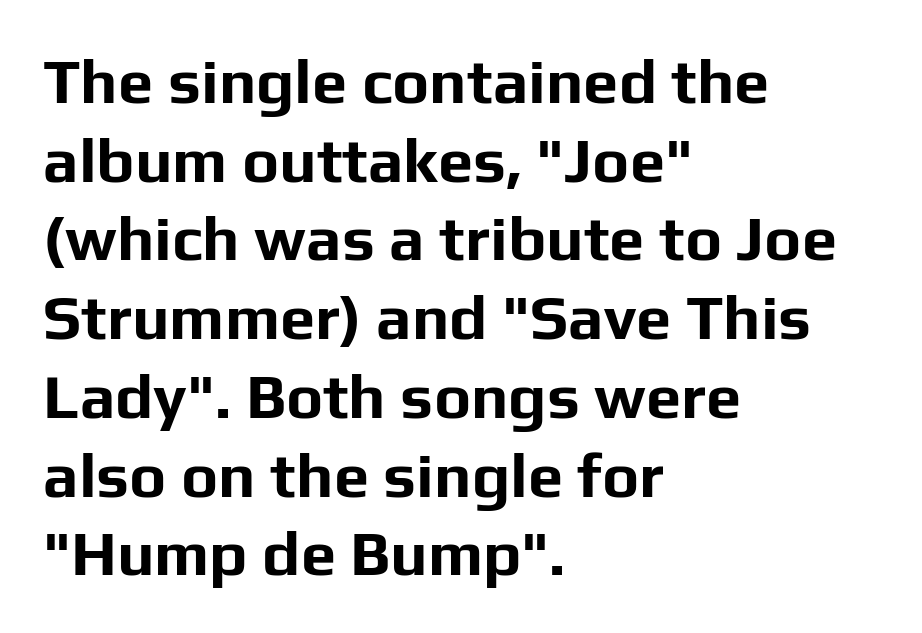
The glyphs in this specimen are sans serif. Is the type bold? Yes — the strokes are clearly thick and heavy. Plain, unruled lines of type. Whoever set this chose a conventional vertical rhythm. Quick note: not italic, upright.
